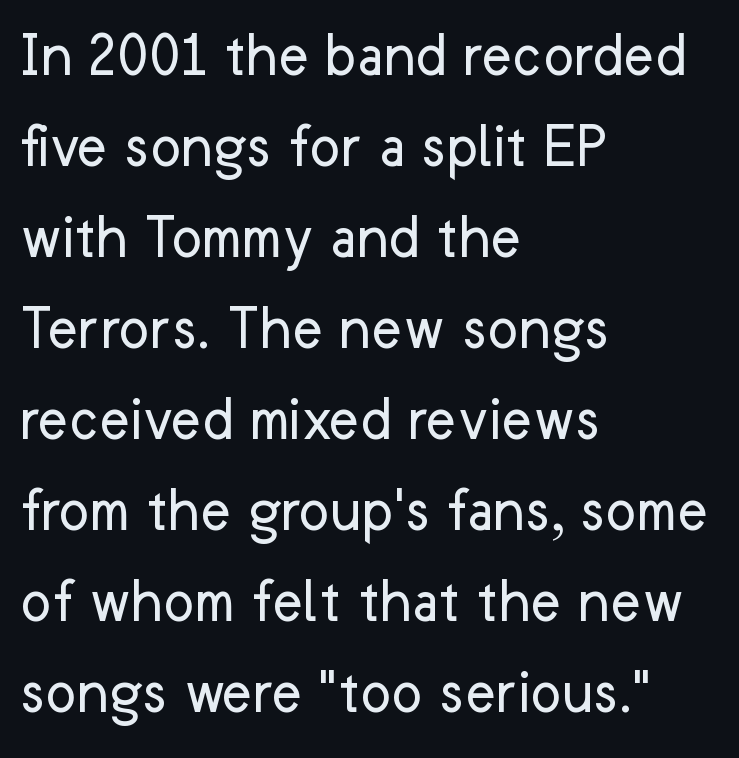
The image shows 65 px regular-weight sans-serif type, upright; set left-aligned, normal line spacing (1.4x), normal letter spacing, not underlined; low stroke contrast and a medium x-height.
